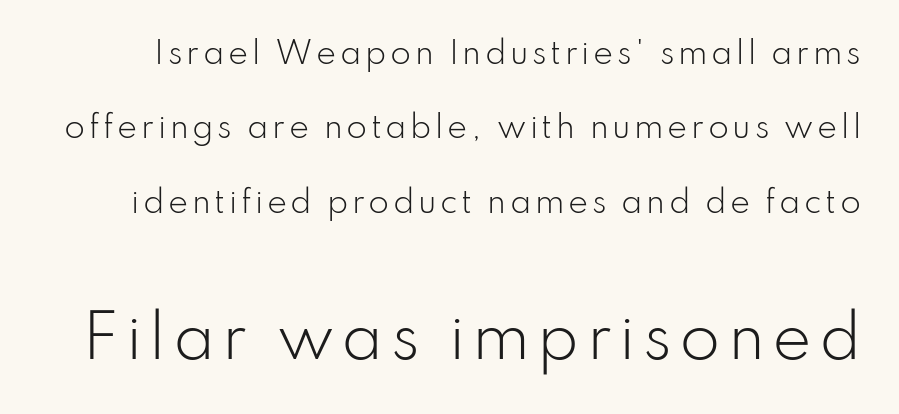
Quick note: interline space is abundant. Character size in the trailing block exceeds that of the leading block. Compared with a typical body face, this is equally light or lighter still. Unlike italic type, these characters show no tilt at all. What kind of face is this? One without serifs — a sans. The space beneath each line is pristine and unruled.
